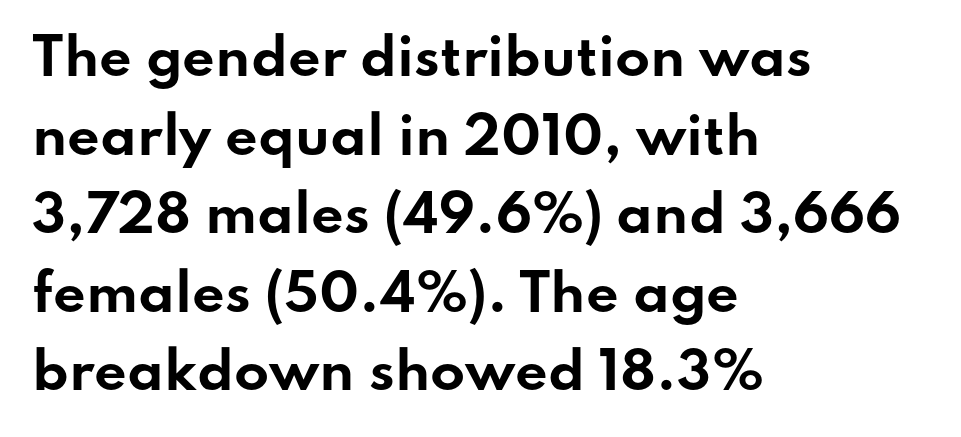
Nobody touched the tracking dial on this one. Varying glyph widths throughout — classic text-font behaviour. Tall strokes in this sample are plumb rather than angled. In CSS terms this would be text-align: left. The rendering shows plain stroke endings on the letterforms — a sans-serif design. Vertical spacing — default.
